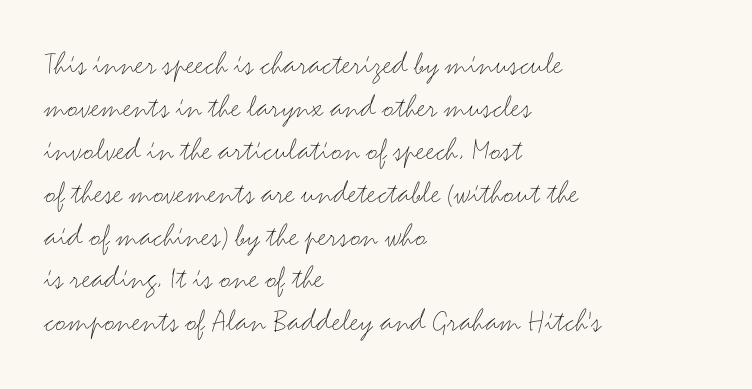
Is the block centered? No — it sits flush against the left margin. Notice how descenders clear the ascenders below comfortably — that's standard leading. Nothing sits at the stroke ends, so this counts as sans-serif.
